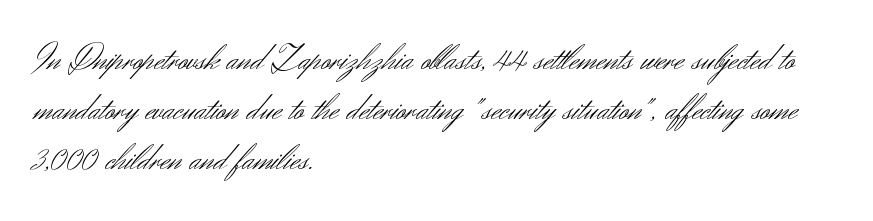
The image shows 38 px light sans-serif type; set left-aligned, normal line spacing (1.31x), normal letter spacing, not underlined; medium stroke contrast and a small x-height.
